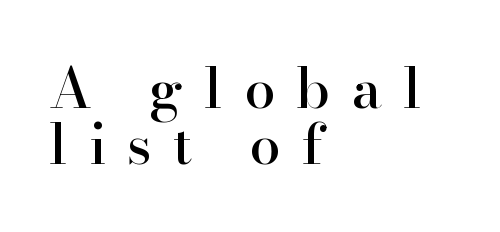
Typeset ragged right — the left edge is the straight one. This is serif lettering, the kind often seen in printed books. The rendering uses a small line-height, squeezing the rows. The gap between lines stays unmarked.
